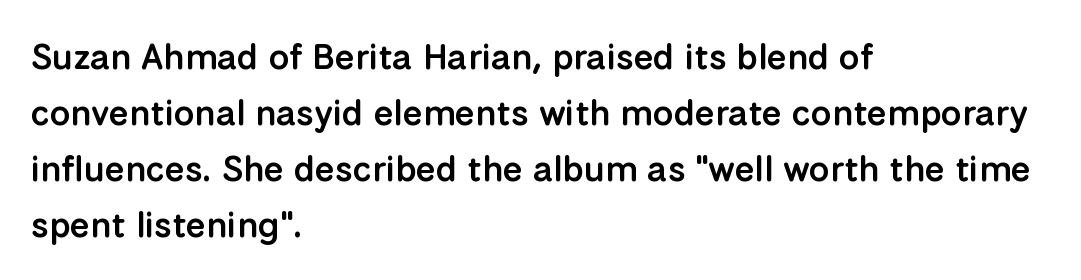
The rendering uses natural spacing where letterforms have individual widths. The passage is arranged the way most books set body copy — flush left. The letters are semibold — heavier than regular but short of a full bold. Tracking here is standard; glyphs follow each other at the usual distance. The foot of each line stays bare and open.
